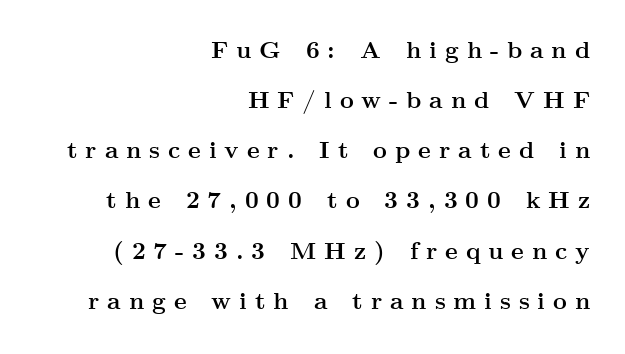
{"italic": "no", "bold": "yes", "underline": "no", "align": "right", "line_spacing": "loose", "line_spacing_ratio": 2.09, "letter_spacing": "wide", "letter_spacing_em": 0.33, "glyph_px": 24}
